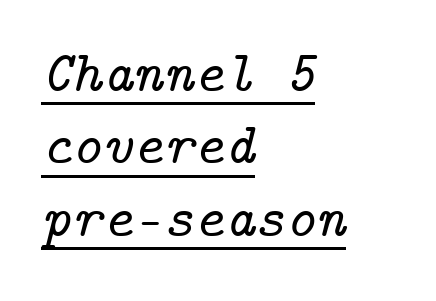
The image shows 58 px serif type, italic (leaning right); set left-aligned, normal line spacing (1.25x), normal letter spacing, underlined; low stroke contrast and a medium x-height.
